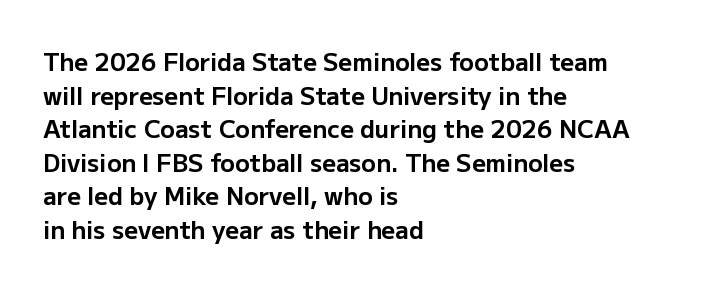
The image shows 24 px bold type, upright; set left-aligned, normal line spacing (1.4x), normal letter spacing, not underlined.
